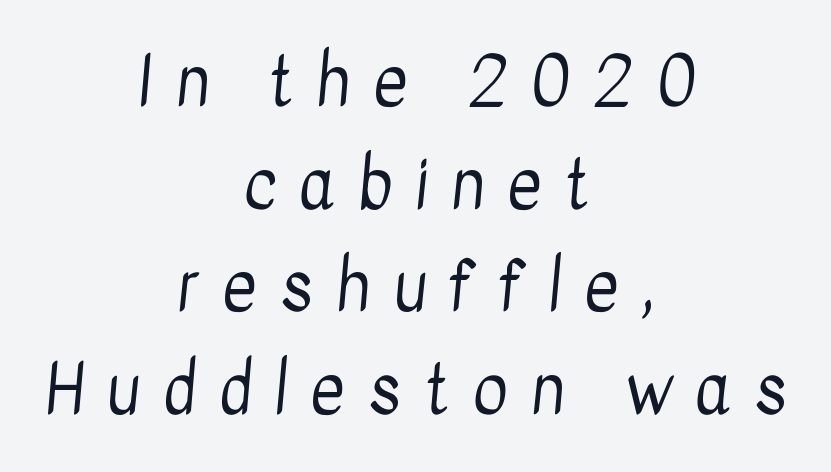
{"serif": "no", "bold": "no", "weight": "regular", "width": "condensed", "stroke_contrast": "low", "x_height": "medium", "monospaced": "no", "underline": "no", "align": "center", "line_spacing": "normal", "line_spacing_ratio": 1.53, "letter_spacing": "wide", "letter_spacing_em": 0.34, "glyph_px": 67}
